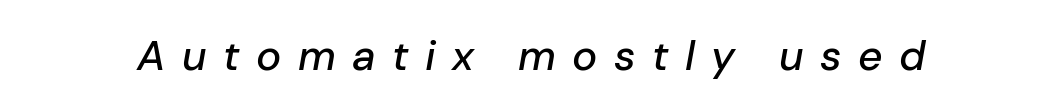
{"italic": "yes", "lean": "right", "slant_degrees": 10, "width": "normal", "stroke_contrast": "low", "x_height": "medium", "monospaced": "no", "underline": "no", "letter_spacing": "wide", "letter_spacing_em": 0.39, "glyph_px": 42}
